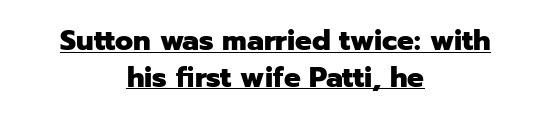
The lettering holds an erect, upright posture throughout. Where is the straight margin? There isn't one; the lines are centered. What's the leading like? Ordinary, nothing unusual. A rule runs beneath these lines of type.
